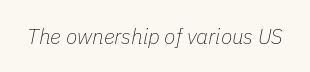
Compared with typical body copy, the letter spacing here is the same. Anything drawn beneath the words? Only blank space. Is this a heavy cut? Hardly; it is regular or lighter. A typesetter would mark this as italic.
